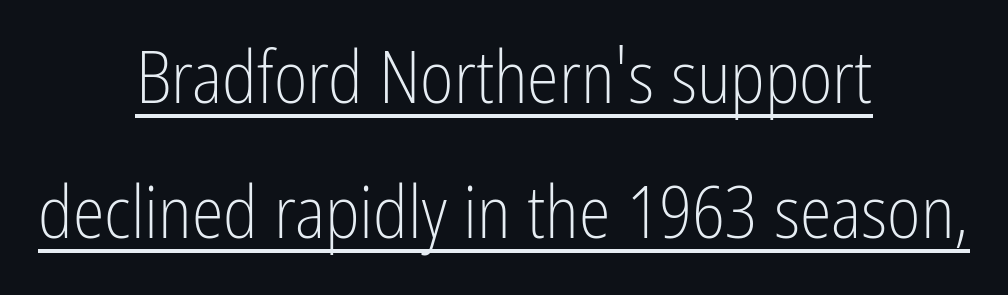
{"serif": "no", "italic": "no", "bold": "no", "weight": "light", "width": "condensed", "stroke_contrast": "low", "x_height": "medium", "monospaced": "no", "underline": "yes", "align": "center", "line_spacing_ratio": 1.88, "letter_spacing": "normal", "letter_spacing_em": 0.0, "glyph_px": 72}
